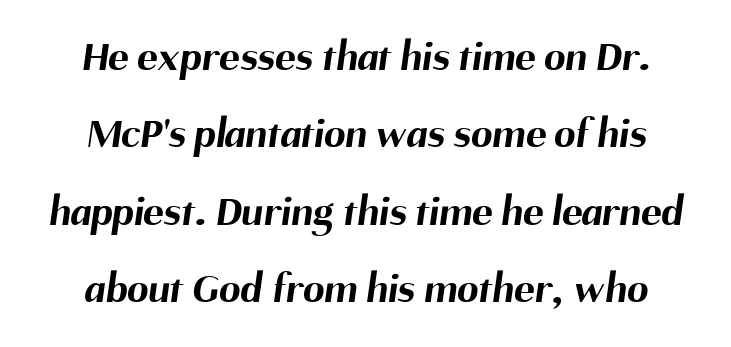
Where is the straight margin? There isn't one; the lines are centered. Each row of text sits above clean, open space. Nobody touched the tracking dial on this one. The characters display no serif detailing; their extremities are plain. Character widths vary here, with narrow letters taking less room than wide ones.
